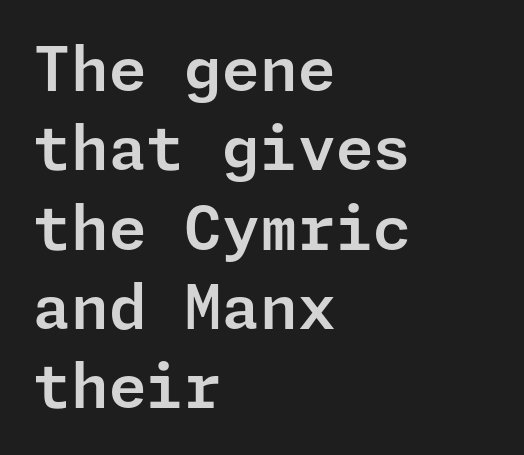
{"serif": "no", "italic": "no", "width": "normal", "stroke_contrast": "low", "x_height": "medium", "underline": "no", "align": "left", "line_spacing": "normal", "line_spacing_ratio": 1.3, "letter_spacing": "normal", "letter_spacing_em": 0.0, "glyph_px": 61}
